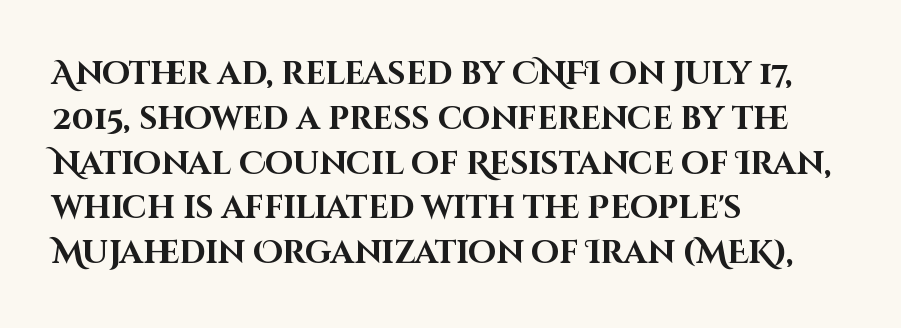
The image shows 32 px bold sans-serif type, upright; set left-aligned, normal line spacing (1.4x), normal letter spacing, not underlined; high stroke contrast and a large x-height.
